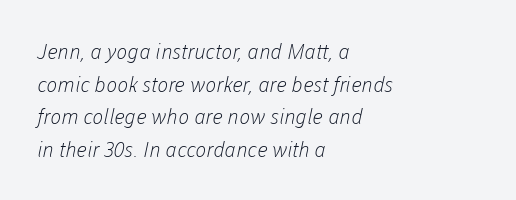
The setting favours the left margin, as ordinary paragraphs usually do. The strokes carry an ordinary text weight at most. Nobody touched the tracking dial on this one. The zone under the glyphs is completely vacant. A normal amount of white space separates one row of letters from the next.
